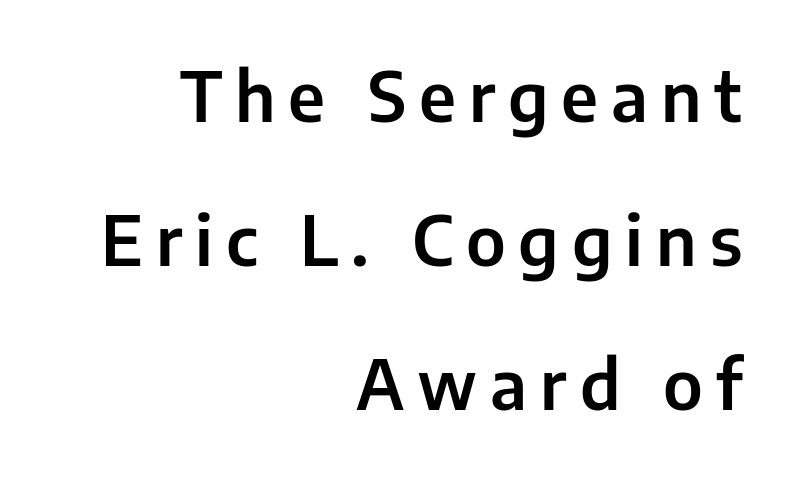
The image shows 68 px sans-serif type, upright; set right-aligned, loose line spacing (2.12x), not underlined; low stroke contrast and a medium x-height.
